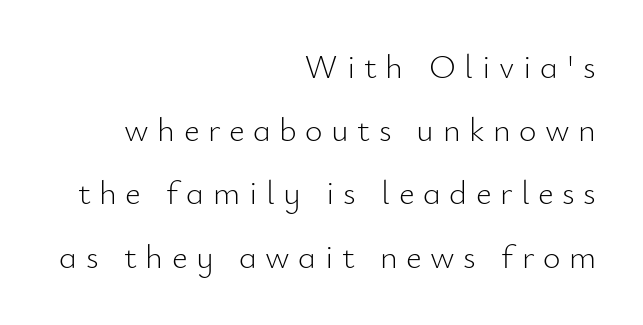
Type style note: lacks serifs. Ordinary non-slanted type is in use. The passage shown is typed in a proportional face where columns would drift. Someone cranked the tracking dial way up on this one. The weight would be labelled regular, book, light, or lighter still.
